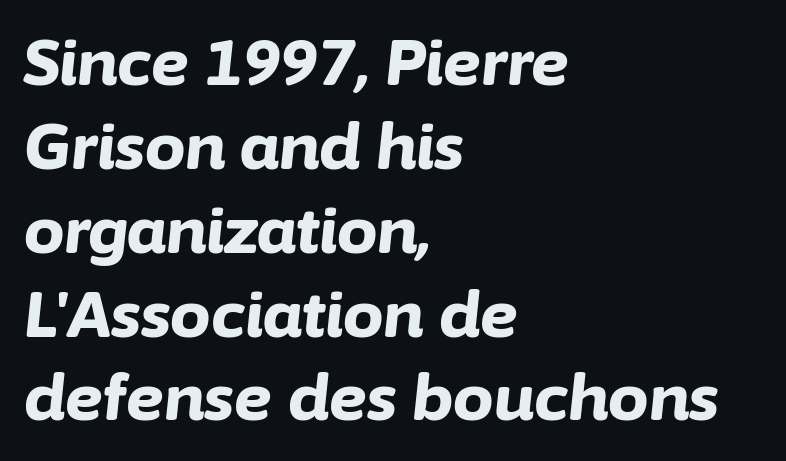
The image shows 64 px bold type, italic (leaning right); set left-aligned, normal line spacing (1.31x), normal letter spacing, not underlined; low stroke contrast and a medium x-height.
